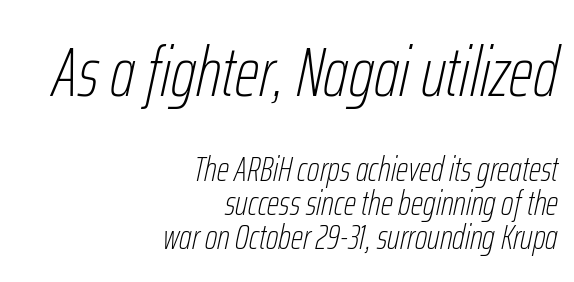
The image shows 70 px thin, condensed type, italic (leaning right); set right-aligned, tight line spacing (0.98x), normal letter spacing, not underlined; the first (top) block is 2.0x larger; low stroke contrast and a medium x-height.
